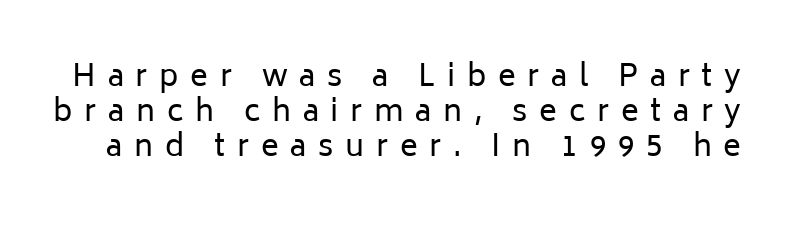
The image shows 30 px regular-weight sans-serif type, upright; set line spacing 1.17x, unusually wide letter spacing (+0.39 em), not underlined; low stroke contrast and a medium x-height.
